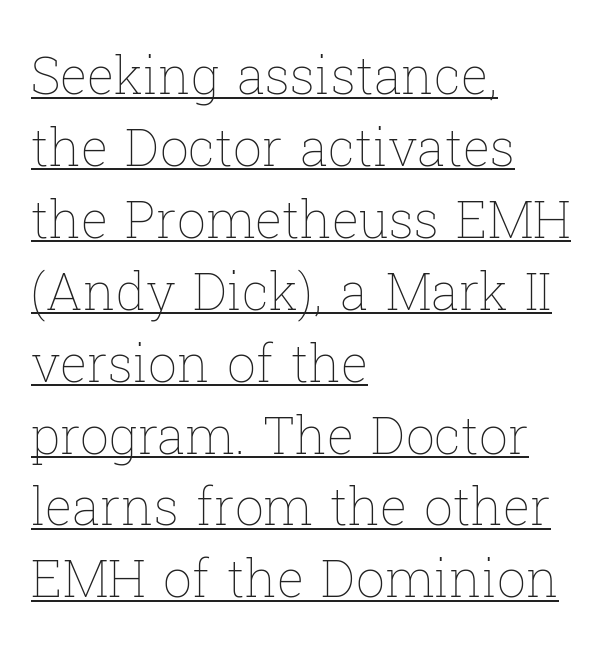
The compositor pushed each line to the left boundary. Letter spacing: default. Stem width sits at or under what a default text font uses. Do the letters lean? They stand straight. Leading: standard.
